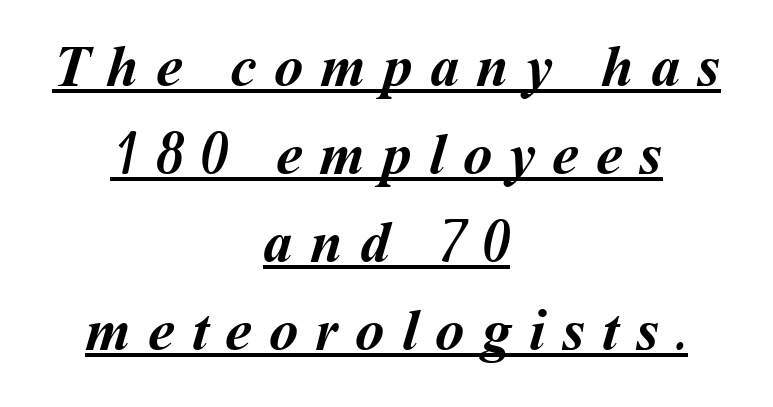
Q: Is the text bold? A: Yes.
Q: Is the text underlined? A: Yes.
Q: How is the paragraph aligned? A: Centered.
Q: Is the spacing between letters normal or unusually wide? A: Unusually wide.
Q: Is the spacing between lines tight, normal or loose? A: Normal.
Q: Width (condensed, normal, or wide)? A: Normal.
Q: Stroke contrast? A: Medium.
Q: x-height? A: Medium.
Q: Monospaced? A: No.
